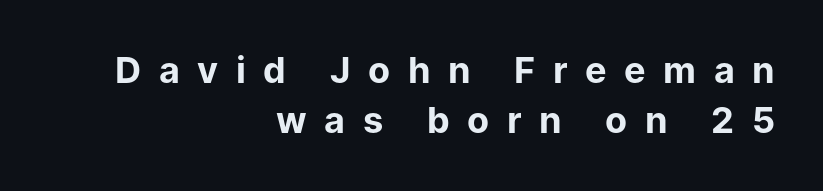
Typeset ragged left — the right edge is the straight one. Each letter keeps its own natural width here, so spacing adapts to shape. Bold? Absolutely — the strokes are thick and heavy. Words float on clear page, feet unadorned. Observe the absence of serifs on each vertical stroke in this sample.
